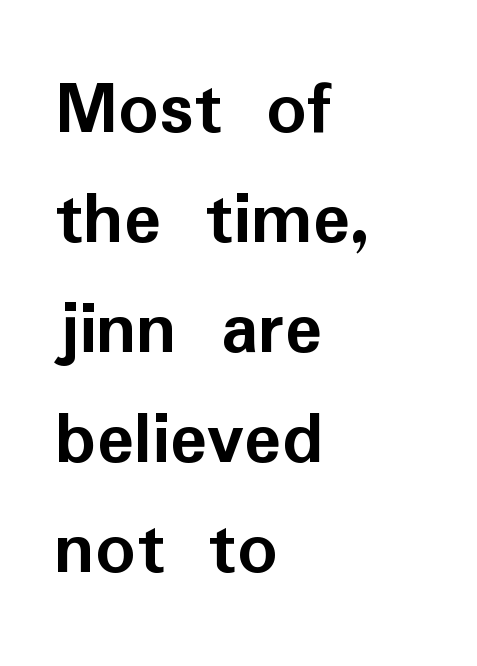
Q: Is the text bold? A: Yes.
Q: Is the text italic (slanted)? A: No, it is upright.
Q: Is the typeface a serif or a sans-serif typeface? A: Sans-serif.
Q: Is the text underlined? A: No.
Q: How is the paragraph aligned? A: Left-aligned.
Q: Is the spacing between letters normal or unusually wide? A: Normal.
Q: Is the spacing between lines tight, normal or loose? A: Normal.
Q: Width (condensed, normal, or wide)? A: Normal.
Q: Stroke contrast? A: Low.
Q: x-height? A: Medium.
Q: Monospaced? A: No.
